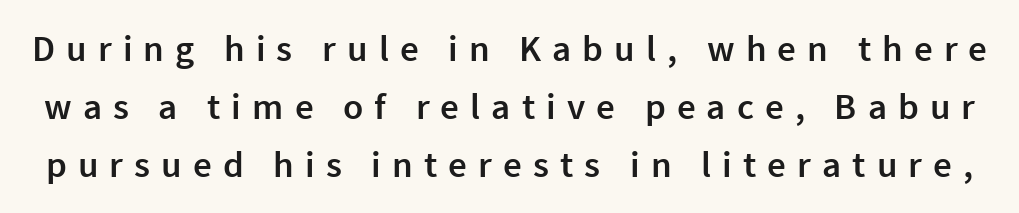
Each glyph is drawn with semibold strokes, heavier than normal yet not fully bold. In terms of leading, this rendering sits right in the middle. Note the varied advance widths — an 'i' is clearly narrower than an 'm'. There is plenty of visible air inserted between adjacent glyphs. Descender tails drop into unmarked territory. Serifs: no, the terminals of the letterforms are clean.
